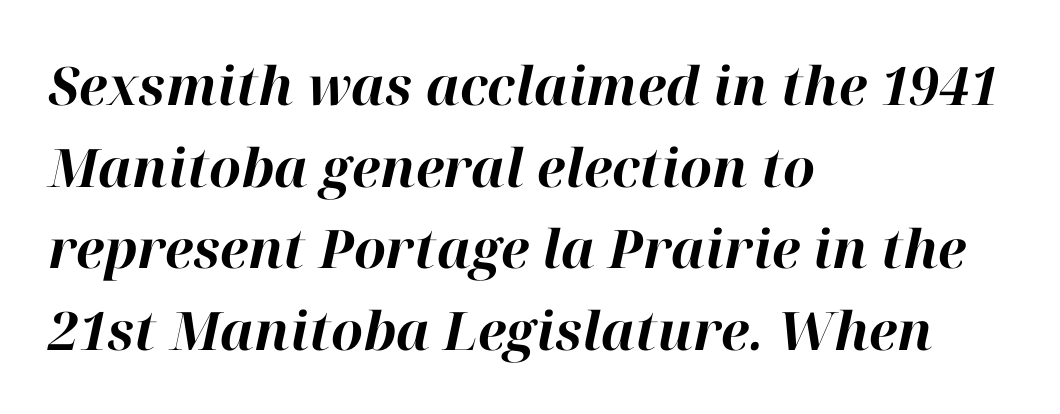
{"italic": "yes", "lean": "right", "slant_degrees": 12, "bold": "yes", "weight": "bold", "width": "normal", "stroke_contrast": "high", "x_height": "medium", "monospaced": "no", "underline": "no", "align": "left", "line_spacing": "normal", "line_spacing_ratio": 1.54, "letter_spacing": "normal", "letter_spacing_em": 0.0, "glyph_px": 53}
